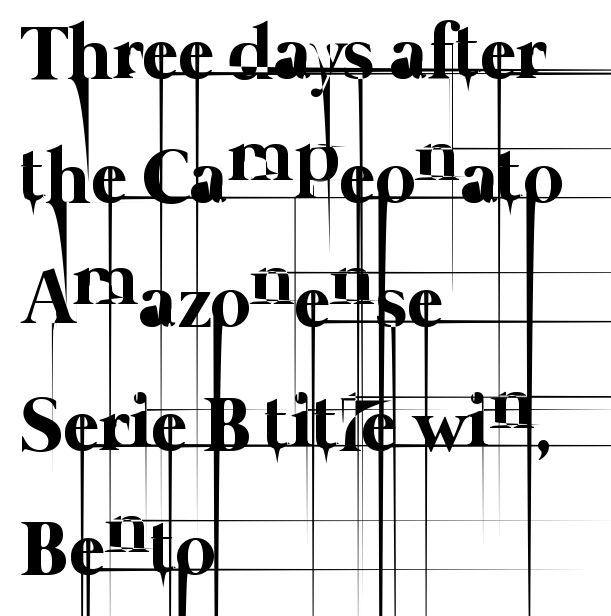
Do the characters align in a grid? No, the font is proportional. There is no visible air inserted between adjacent glyphs. Descender tails drop into unmarked territory. The setting favours the left margin, as ordinary paragraphs usually do.
